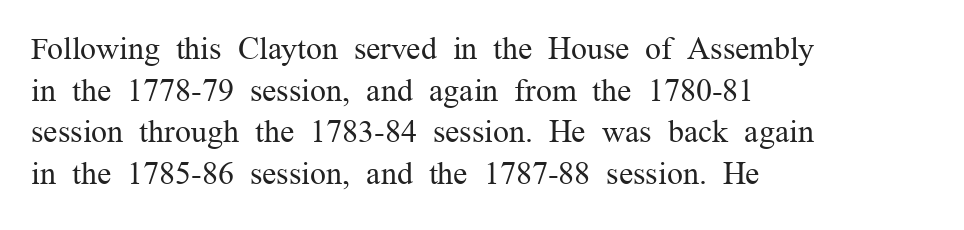
Stroke mass is kept to a normal reading level or below. Ordinary non-slanted type is in use. You could not count columns in this text — the font is proportionally spaced. Quick note: underline off. If you drew a ruler down the left edge, every line would touch it. Summary of vertical rhythm: regular, with standard interline spacing.
